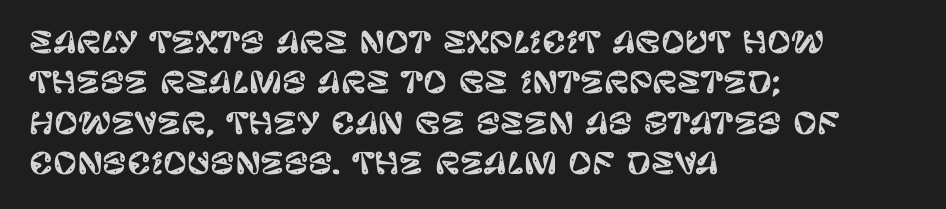
The image shows 29 px sans-serif type; set left-aligned, normal line spacing (1.39x), normal letter spacing, not underlined; low stroke contrast and a large x-height.
